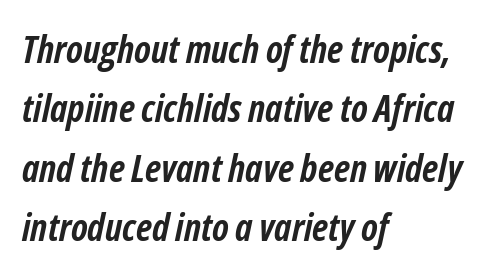
Q: Is the text bold? A: Yes.
Q: Is the text italic (slanted)? A: Yes, it leans right by about 12 degrees.
Q: Is the text underlined? A: No.
Q: How is the paragraph aligned? A: Left-aligned.
Q: Is the spacing between letters normal or unusually wide? A: Normal.
Q: Is the spacing between lines tight, normal or loose? A: Normal.
Q: Width (condensed, normal, or wide)? A: Condensed.
Q: Stroke contrast? A: Low.
Q: x-height? A: Medium.
Q: Monospaced? A: No.
